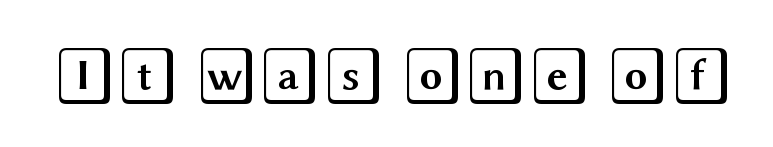
Q: Is the text italic (slanted)? A: No, it is upright.
Q: Is the text underlined? A: No.
Q: Is the spacing between letters normal or unusually wide? A: Normal.
Q: Width (condensed, normal, or wide)? A: Wide.
Q: x-height? A: Large.
